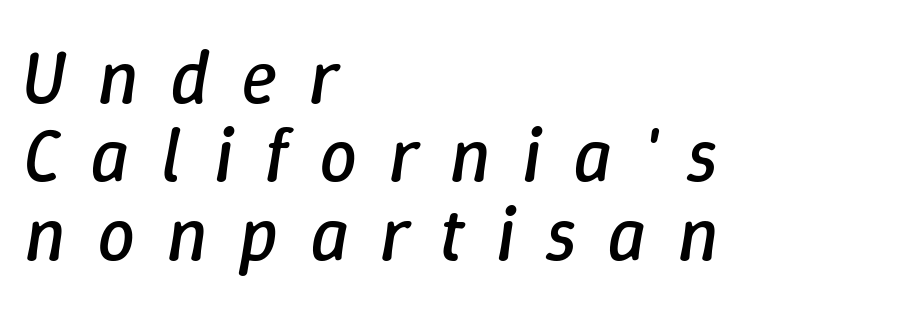
{"italic": "yes", "lean": "right", "slant_degrees": 9, "bold": "no", "weight": "regular", "width": "normal", "stroke_contrast": "low", "x_height": "medium", "monospaced": "no", "underline": "no", "align": "left", "line_spacing": "tight", "line_spacing_ratio": 1.03, "letter_spacing": "wide", "letter_spacing_em": 0.41, "glyph_px": 76}
